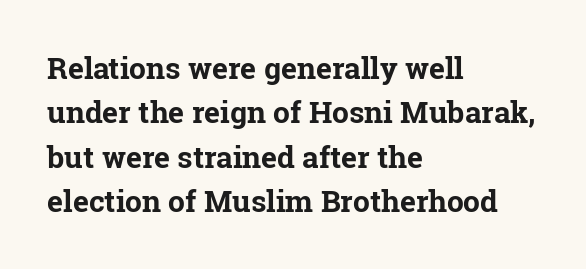
Q: Is the text bold? A: Yes.
Q: Is the text italic (slanted)? A: No, it is upright.
Q: Is the typeface a serif or a sans-serif typeface? A: Serif.
Q: Is the text underlined? A: No.
Q: How is the paragraph aligned? A: Left-aligned.
Q: Is the spacing between letters normal or unusually wide? A: Normal.
Q: Is the spacing between lines tight, normal or loose? A: Normal.
Q: Width (condensed, normal, or wide)? A: Normal.
Q: Stroke contrast? A: Low.
Q: x-height? A: Medium.
Q: Monospaced? A: No.
